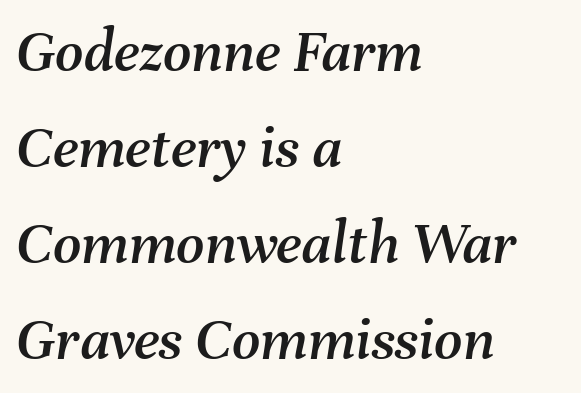
Does the lettering tilt? It does — this is italic. A classic flush-left, rag-right setting is used for this passage. The face used here is rendered with its standard letterfit. No word sits above an underline.
